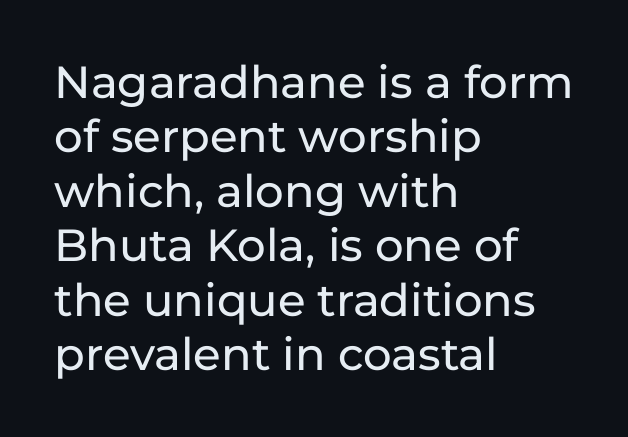
{"serif": "no", "italic": "no", "width": "normal", "stroke_contrast": "low", "x_height": "medium", "monospaced": "no", "underline": "no", "align": "left", "line_spacing_ratio": 1.21, "letter_spacing": "normal", "letter_spacing_em": 0.0, "glyph_px": 45}
